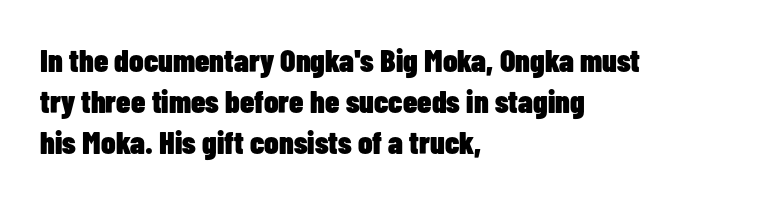
The image shows 32 px heavy, condensed sans-serif type, upright; set left-aligned, normal line spacing (1.28x), normal letter spacing, not underlined; low stroke contrast and a medium x-height.
